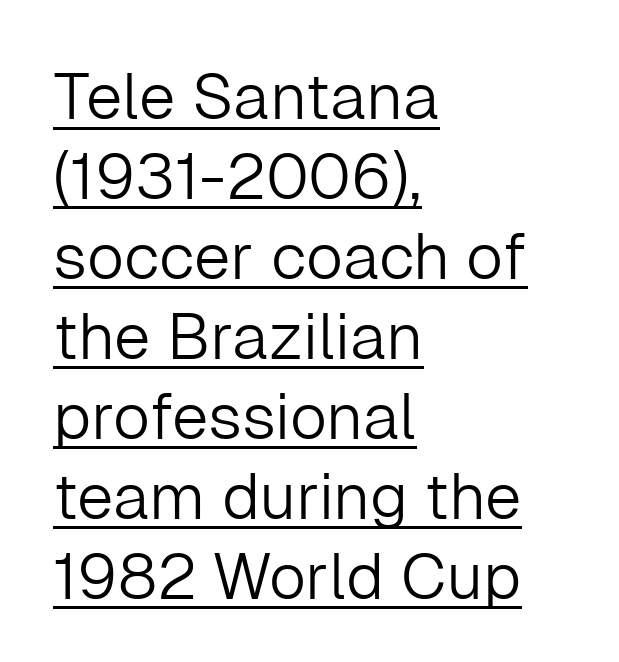
Q: Is the text bold? A: No.
Q: Is the text italic (slanted)? A: No, it is upright.
Q: Is the typeface a serif or a sans-serif typeface? A: Sans-serif.
Q: Is the text underlined? A: Yes.
Q: How is the paragraph aligned? A: Left-aligned.
Q: Is the spacing between letters normal or unusually wide? A: Normal.
Q: Width (condensed, normal, or wide)? A: Normal.
Q: Stroke contrast? A: Low.
Q: x-height? A: Medium.
Q: Monospaced? A: No.
